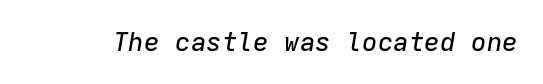
Q: Is the text italic (slanted)? A: Yes, it leans right by about 9 degrees.
Q: Is the text underlined? A: No.
Q: Is the spacing between letters normal or unusually wide? A: Normal.
